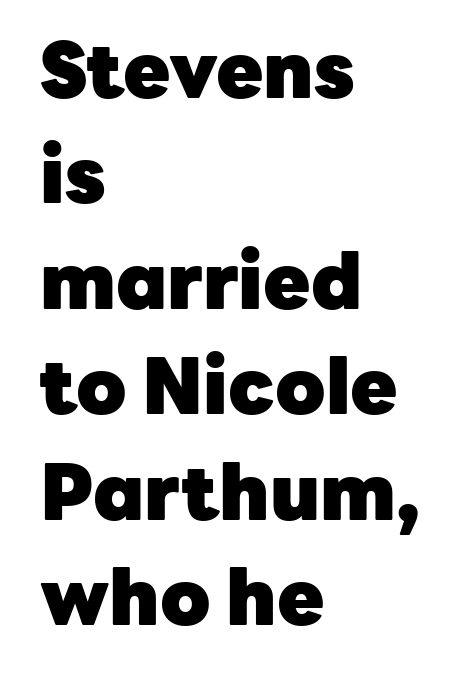
Regarding serifs, this sample does without them. In terms of letterspacing, this is plain default setting. Has an underline been added? It has not. How heavy is the stroke? Heavy — this is a bold.
